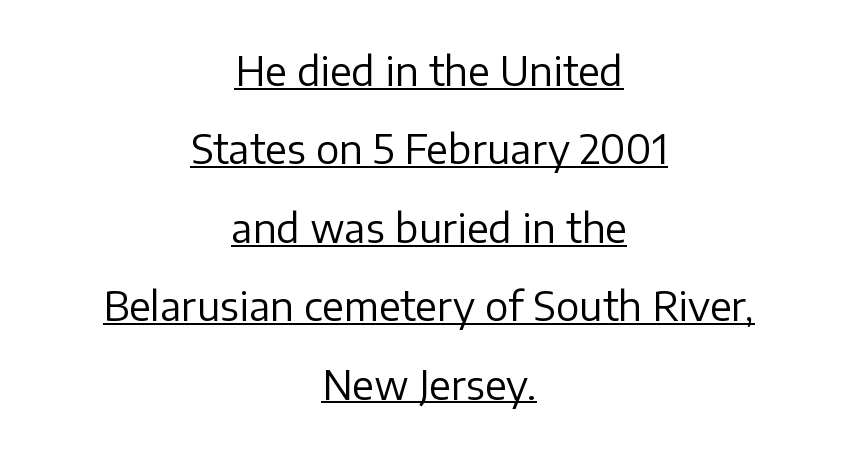
The gaps between neighbouring characters are ordinary and unremarkable. A roman cut, with each character standing at attention. The characters are drawn with everyday or finer stroke widths. Check where the strokes stop: nothing finishes them off — pure sans. The rendering uses natural spacing where letterforms have individual widths.
